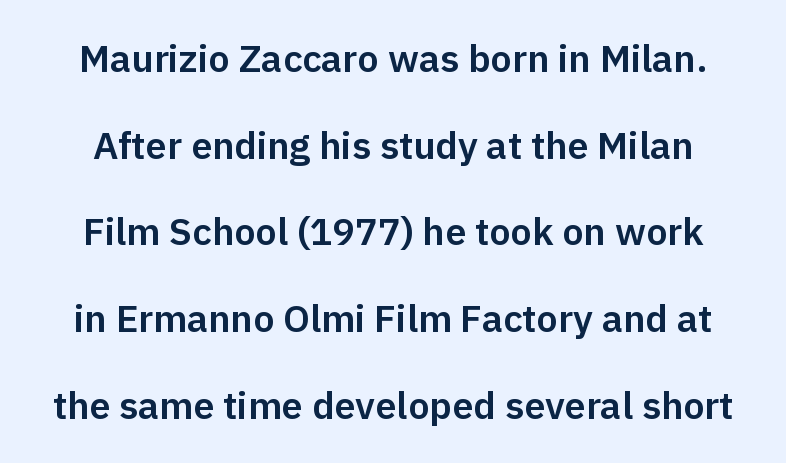
{"serif": "no", "italic": "no", "width": "normal", "stroke_contrast": "low", "x_height": "medium", "monospaced": "no", "underline": "no", "line_spacing": "loose", "line_spacing_ratio": 2.28, "letter_spacing": "normal", "letter_spacing_em": 0.0, "glyph_px": 38}
